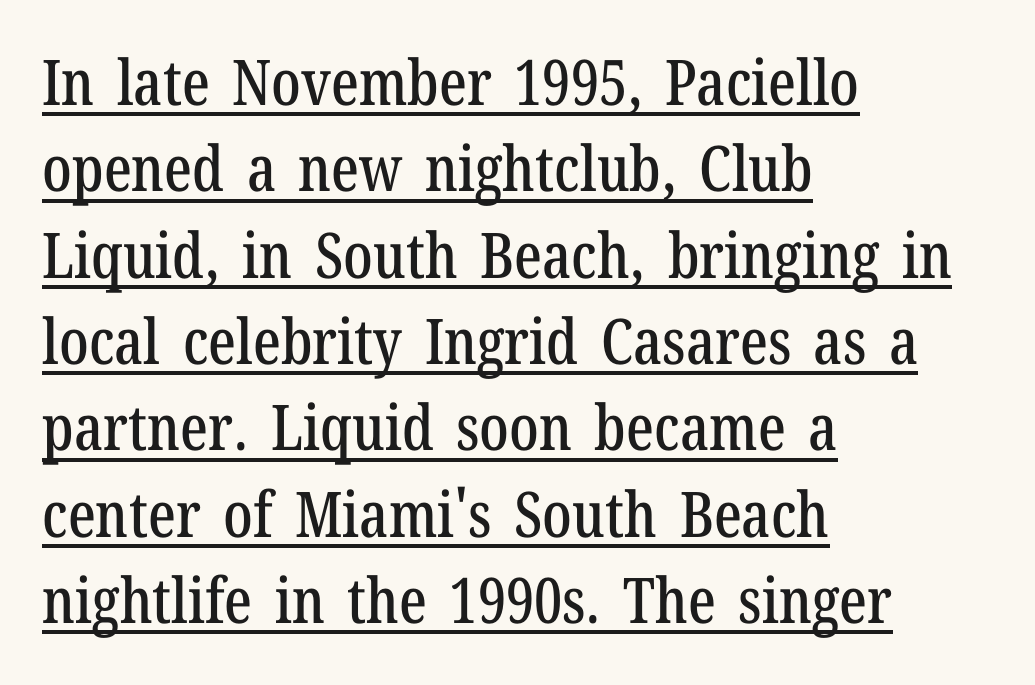
The image shows 63 px condensed serif type, upright; set left-aligned, normal line spacing (1.37x), normal letter spacing, underlined; low stroke contrast and a medium x-height.
